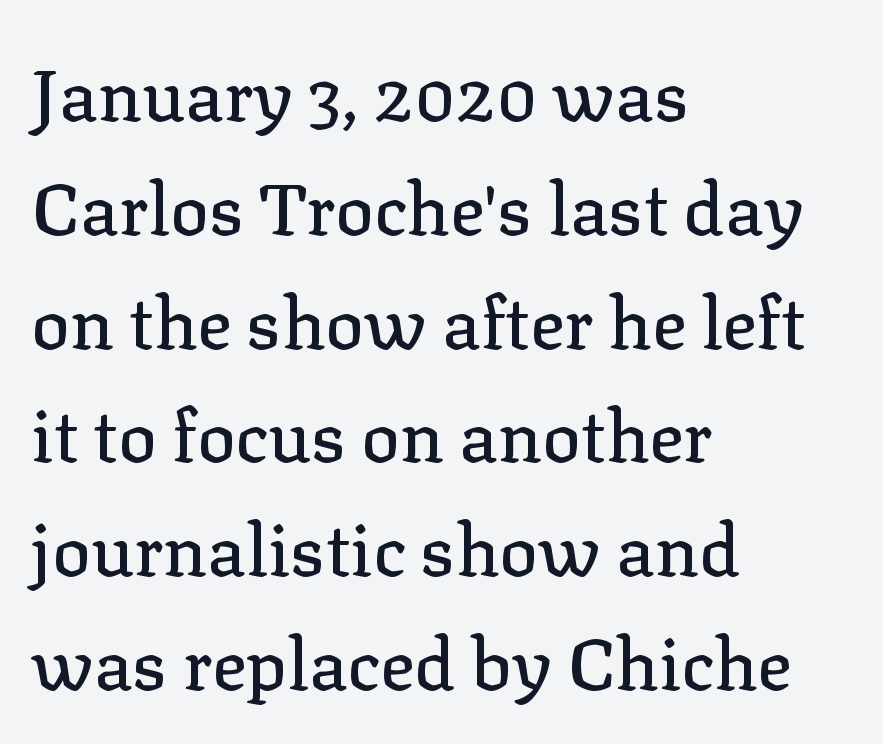
Q: Is the text italic (slanted)? A: No, it is upright.
Q: Is the typeface a serif or a sans-serif typeface? A: Serif.
Q: Is the text underlined? A: No.
Q: How is the paragraph aligned? A: Left-aligned.
Q: Is the spacing between letters normal or unusually wide? A: Normal.
Q: Is the spacing between lines tight, normal or loose? A: Normal.
Q: Width (condensed, normal, or wide)? A: Normal.
Q: Stroke contrast? A: Low.
Q: x-height? A: Medium.
Q: Monospaced? A: No.
